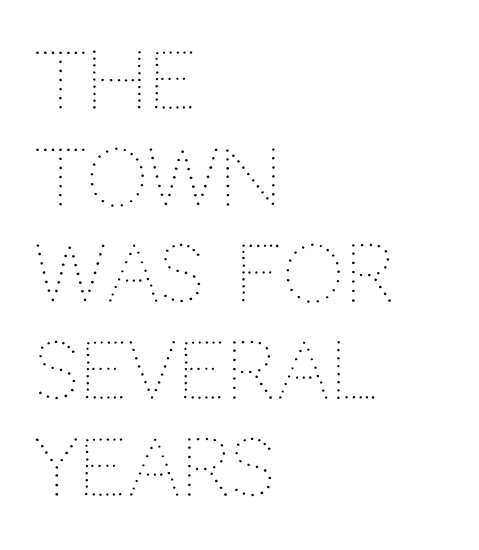
Q: Is the text bold? A: No.
Q: Is the text italic (slanted)? A: No, it is upright.
Q: Is the text underlined? A: No.
Q: How is the paragraph aligned? A: Left-aligned.
Q: Is the spacing between letters normal or unusually wide? A: Normal.
Q: Width (condensed, normal, or wide)? A: Normal.
Q: Stroke contrast? A: Medium.
Q: x-height? A: Large.
Q: Monospaced? A: No.
